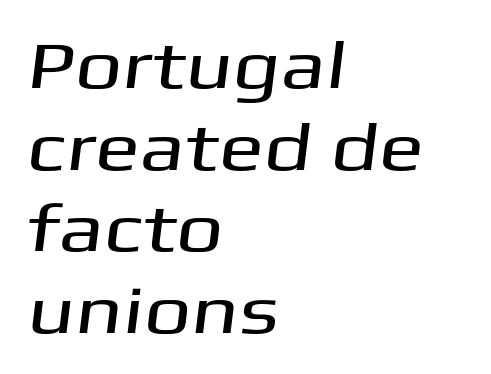
{"serif": "no", "width": "wide", "stroke_contrast": "medium", "x_height": "medium", "monospaced": "no", "underline": "no", "align": "left", "line_spacing_ratio": 1.22, "letter_spacing": "normal", "letter_spacing_em": 0.0, "glyph_px": 67}
